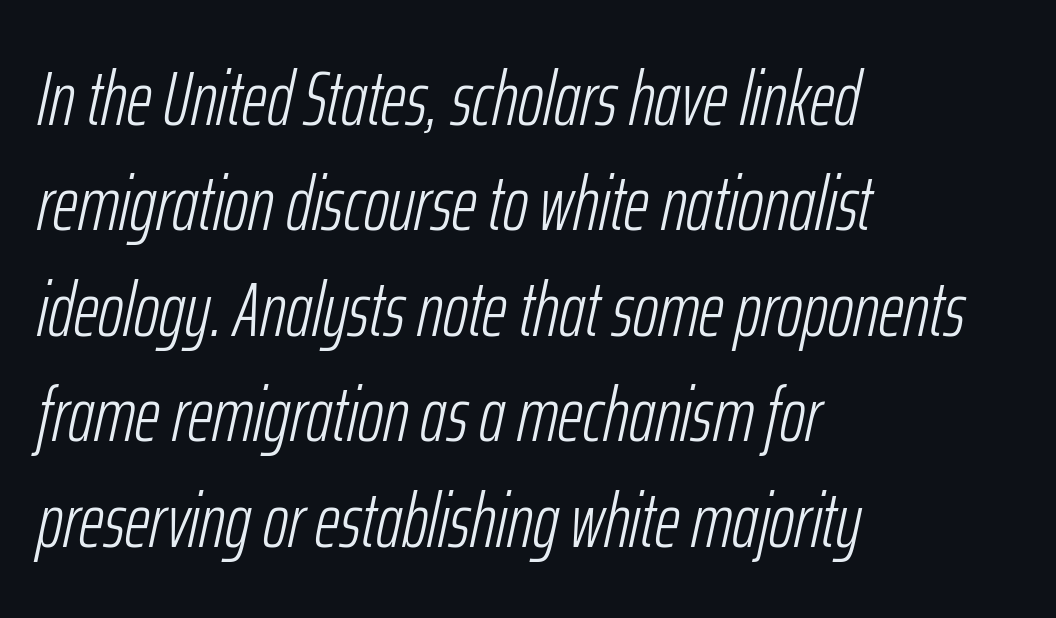
Regarding leading, the lines here are spaced in the standard way. The characters are drawn with everyday or finer stroke widths. Anything drawn beneath the words? Only blank space. The line texture is even and compact thanks to regular tracking.
